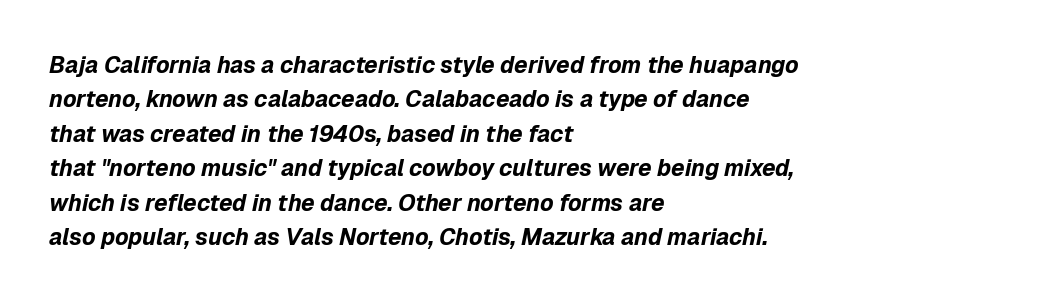
Q: Is the text bold? A: Yes.
Q: Is the text italic (slanted)? A: Yes, it leans right by about 12 degrees.
Q: Is the text underlined? A: No.
Q: How is the paragraph aligned? A: Left-aligned.
Q: Is the spacing between letters normal or unusually wide? A: Normal.
Q: Is the spacing between lines tight, normal or loose? A: Normal.
